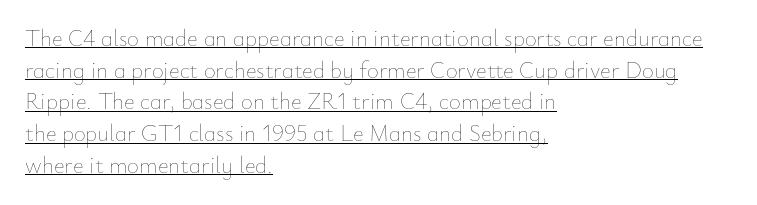
{"italic": "no", "bold": "no", "underline": "yes", "align": "left", "line_spacing": "normal", "line_spacing_ratio": 1.38, "letter_spacing": "normal", "letter_spacing_em": 0.0, "glyph_px": 23}
